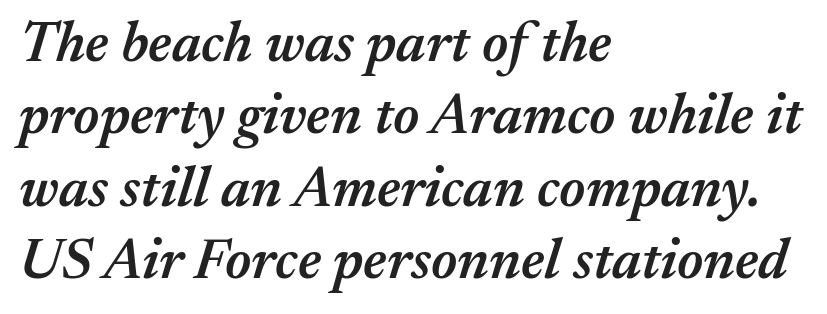
Q: Is the text bold? A: Semi-bold.
Q: Is the text italic (slanted)? A: Yes, it leans right by about 17 degrees.
Q: Is the text underlined? A: No.
Q: How is the paragraph aligned? A: Left-aligned.
Q: Is the spacing between letters normal or unusually wide? A: Normal.
Q: Is the spacing between lines tight, normal or loose? A: Normal.
Q: Width (condensed, normal, or wide)? A: Normal.
Q: Stroke contrast? A: Medium.
Q: x-height? A: Medium.
Q: Monospaced? A: No.
